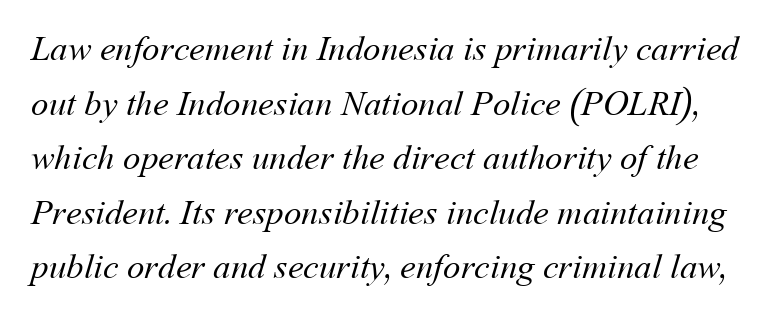
{"bold": "no", "weight": "regular", "width": "normal", "stroke_contrast": "medium", "x_height": "medium", "monospaced": "no", "underline": "no", "line_spacing": "normal", "line_spacing_ratio": 1.56, "letter_spacing": "normal", "letter_spacing_em": 0.0, "glyph_px": 35}
